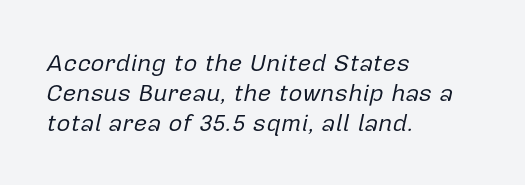
Observe the ordinary spacing: letters are neighbours, not strangers. The specimen omits any rule beneath the text block's lines. The cut favours lightness, reaching ordinary text weight at its darkest. Teacher's note: observe the even left margin — that is flush-left alignment. When letters slant like this, we call the style italic.
